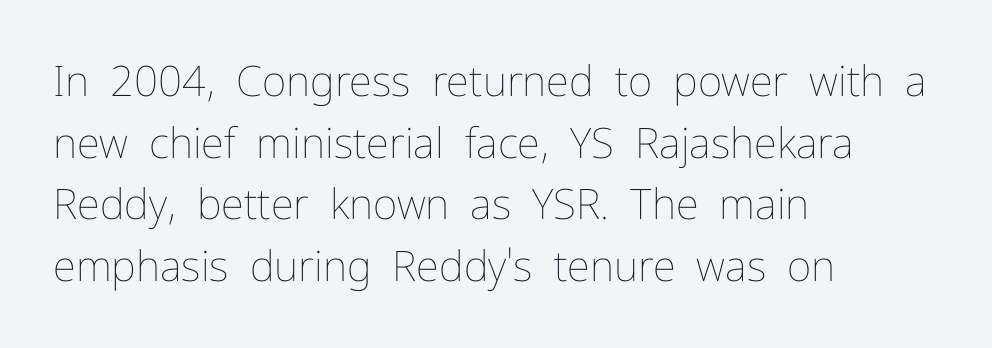
{"italic": "no", "bold": "no", "weight": "thin", "width": "normal", "stroke_contrast": "low", "x_height": "medium", "monospaced": "no", "underline": "no", "align": "left", "line_spacing": "normal", "line_spacing_ratio": 1.47, "letter_spacing": "normal", "letter_spacing_em": 0.0, "glyph_px": 42}
